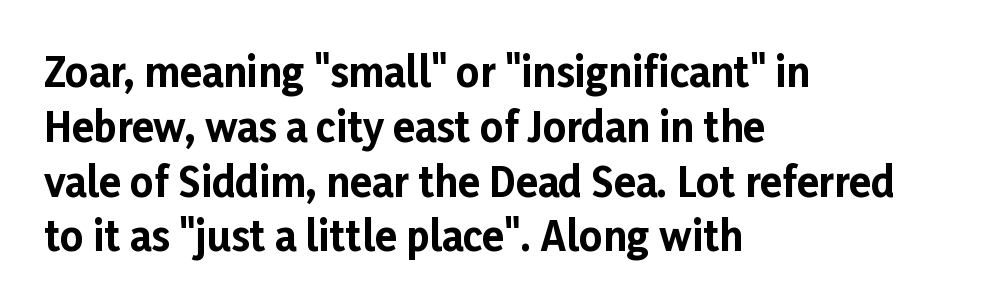
The image shows 40 px bold sans-serif type, upright; set left-aligned, normal line spacing (1.37x), normal letter spacing, not underlined; low stroke contrast and a medium x-height.
